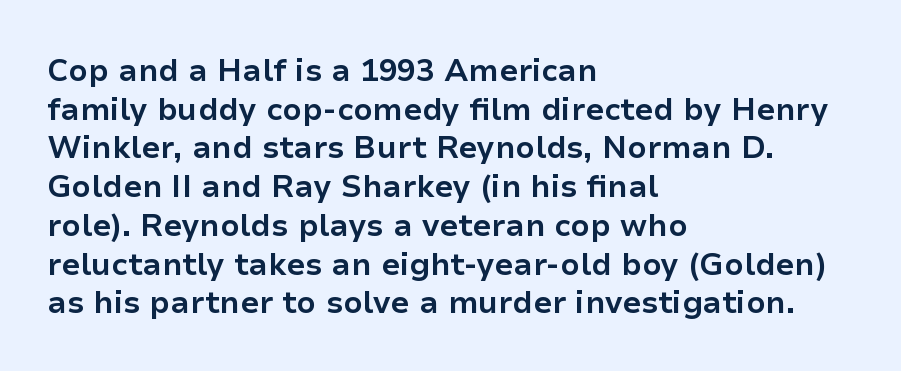
Q: Is the text bold? A: Yes.
Q: Is the text italic (slanted)? A: No, it is upright.
Q: Is the typeface a serif or a sans-serif typeface? A: Sans-serif.
Q: Is the text underlined? A: No.
Q: How is the paragraph aligned? A: Left-aligned.
Q: Is the spacing between letters normal or unusually wide? A: Normal.
Q: Is the spacing between lines tight, normal or loose? A: Normal.
Q: Width (condensed, normal, or wide)? A: Normal.
Q: Stroke contrast? A: Low.
Q: x-height? A: Medium.
Q: Monospaced? A: No.
